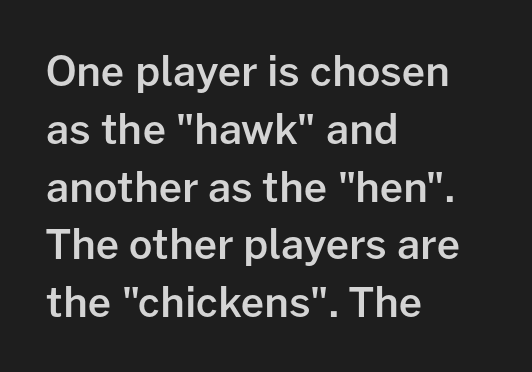
The image shows 41 px semibold sans-serif type, upright; set left-aligned, normal line spacing (1.41x), normal letter spacing, not underlined; low stroke contrast and a medium x-height.
